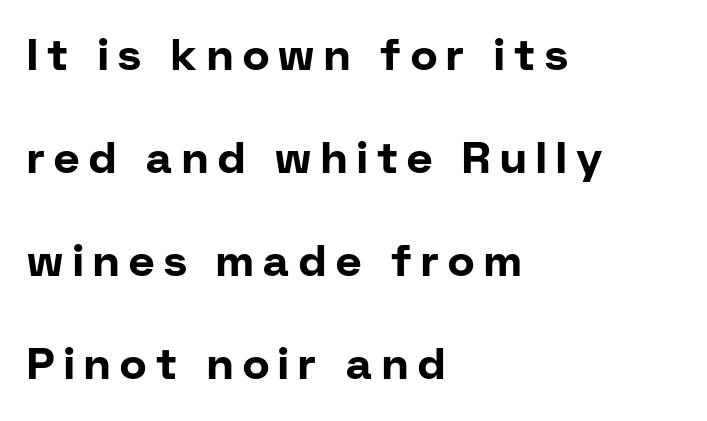
Bold? Absolutely — the strokes are thick and heavy. Character widths vary here, with narrow letters taking less room than wide ones. Anything drawn beneath the words? Only blank space. A roman cut, with each character standing at attention. If you measured baseline to baseline, you'd find a long distance.
